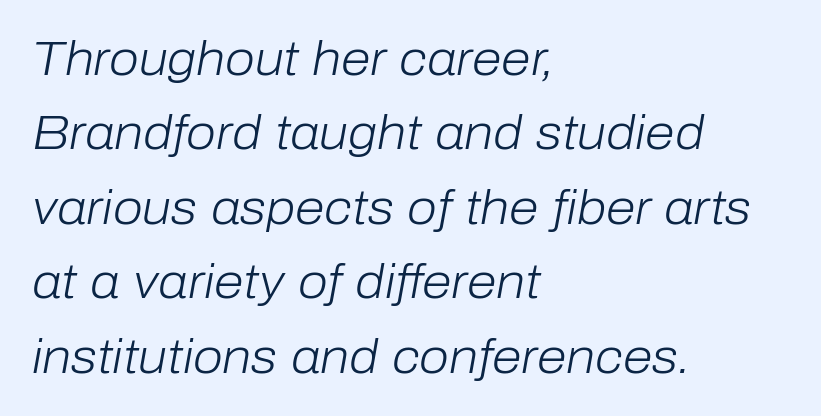
The image shows 48 px light type, italic (leaning right); set left-aligned, normal line spacing (1.55x), normal letter spacing, not underlined; low stroke contrast and a medium x-height.
